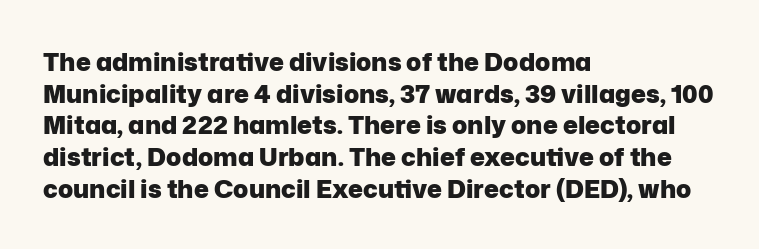
Short and long lines alike share a common starting point at left. The vertical gap from one line to the next is medium. Does the lettering tilt? It doesn't — this is upright. Underline: absent. The tracking reads as untouched default to a designer's eye. Chunky letters — that's bold for sure.
